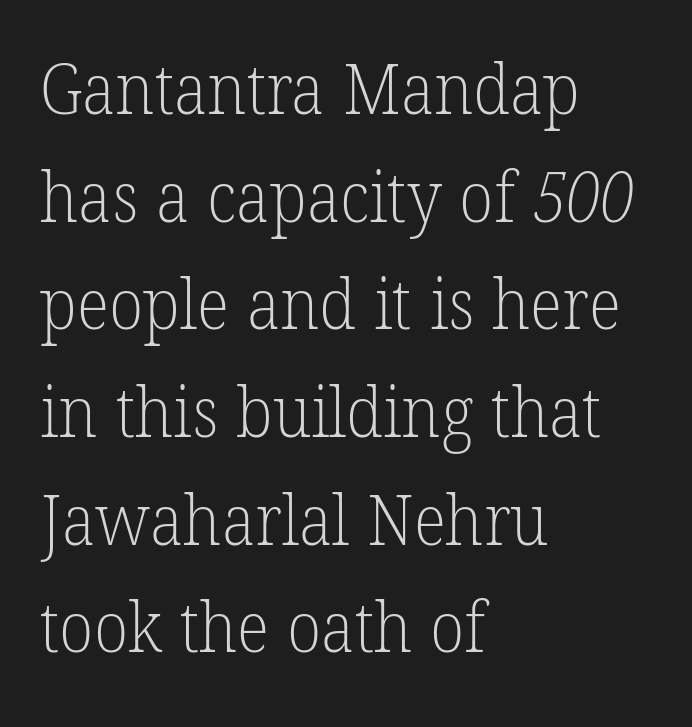
The image shows 69 px light serif type; set left-aligned, normal line spacing (1.56x), normal letter spacing, not underlined; low stroke contrast and a medium x-height.
